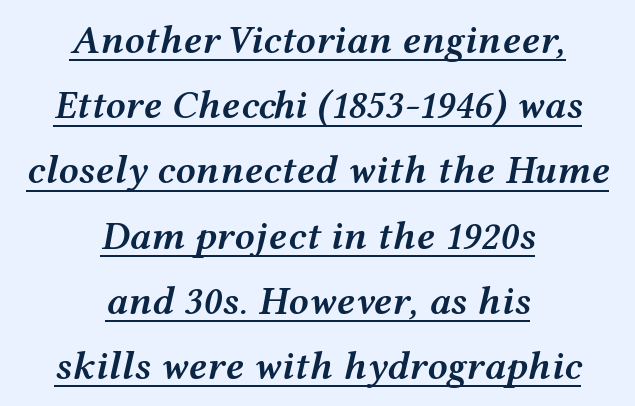
The designer left line spacing at the default. It's the slanting kind of type. The glyphs are accompanied by a horizontal stroke just below them. This rendering uses center alignment, leaving both contours irregular but symmetric.
